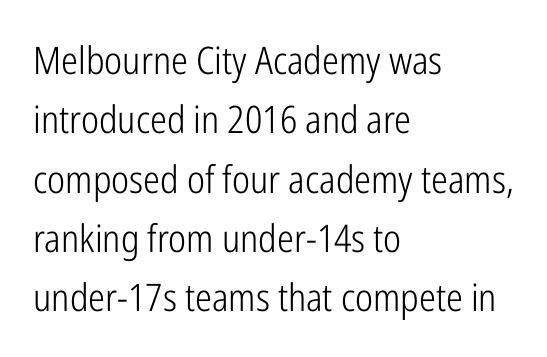
The image shows 38 px light, condensed sans-serif type, upright; set left-aligned, normal line spacing (1.56x), normal letter spacing, not underlined; low stroke contrast and a medium x-height.
